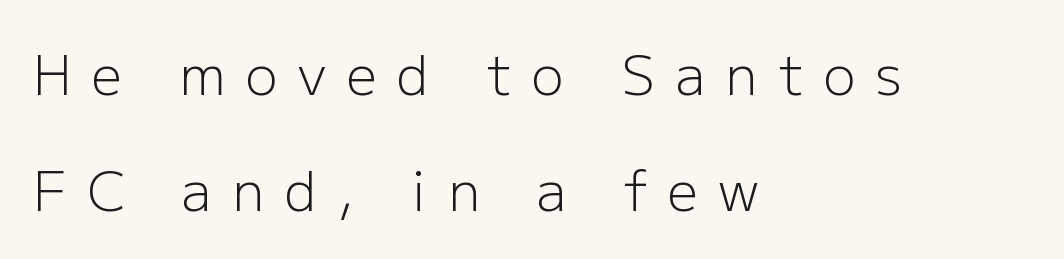
Q: Is the text bold? A: No.
Q: Is the text italic (slanted)? A: No, it is upright.
Q: Is the typeface a serif or a sans-serif typeface? A: Sans-serif.
Q: Is the text underlined? A: No.
Q: How is the paragraph aligned? A: Left-aligned.
Q: Is the spacing between letters normal or unusually wide? A: Unusually wide.
Q: Is the spacing between lines tight, normal or loose? A: Loose.
Q: Width (condensed, normal, or wide)? A: Normal.
Q: Stroke contrast? A: Low.
Q: x-height? A: Medium.
Q: Monospaced? A: No.
